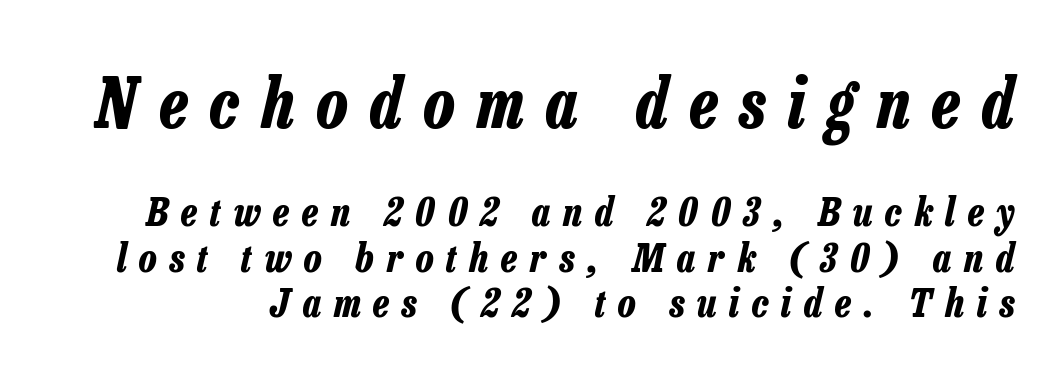
{"italic": "yes", "lean": "right", "slant_degrees": 13, "bold": "yes", "weight": "bold", "width": "condensed", "stroke_contrast": "low", "x_height": "medium", "monospaced": "no", "underline": "no", "line_spacing_ratio": 1.17, "letter_spacing": "wide", "letter_spacing_em": 0.33, "larger_block": "first", "size_ratio": 1.74, "glyph_px": 68}
